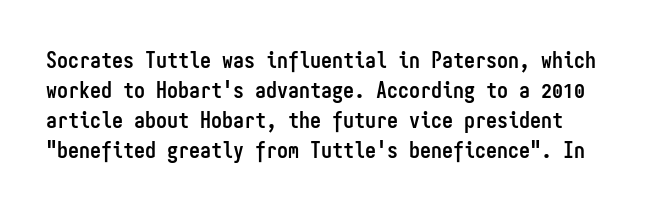
The line-height multiplier appears to be the usual default. A full-strength bold gives these letters their thick strokes. The gaps between neighbouring characters are ordinary and unremarkable. This is the regular roman posture of the typeface.
